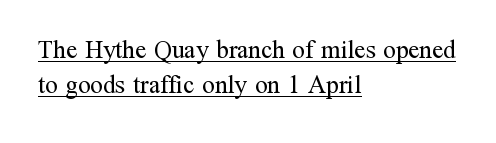
The image shows 25 px text type, upright; set left-aligned, normal line spacing (1.39x), normal letter spacing, underlined.
